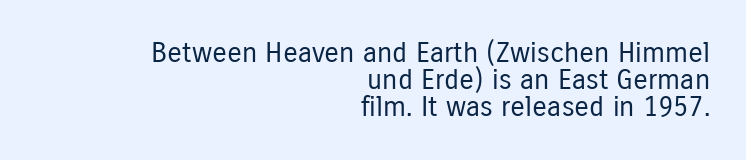
Spacing verdict: proportional, widths tailored to each character. The line-height multiplier appears low, near solid setting. The letters stand straight up with perfectly vertical stems. Look at the tracking — it's just the regular setting, nothing added.
